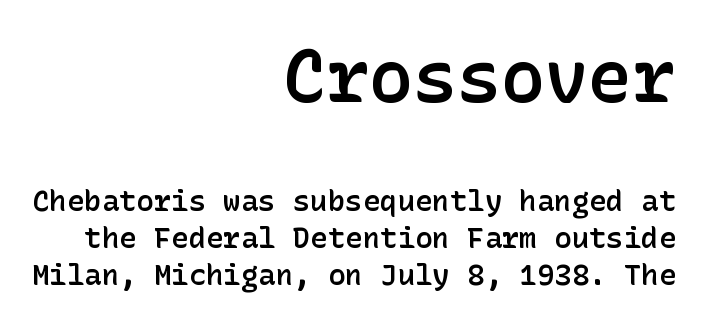
{"serif": "no", "italic": "no", "bold": "semi", "weight": "semibold", "width": "normal", "stroke_contrast": "low", "x_height": "medium", "underline": "no", "align": "right", "line_spacing": "normal", "line_spacing_ratio": 1.27, "letter_spacing": "normal", "letter_spacing_em": 0.0, "larger_block": "first", "size_ratio": 2.52, "glyph_px": 73}
